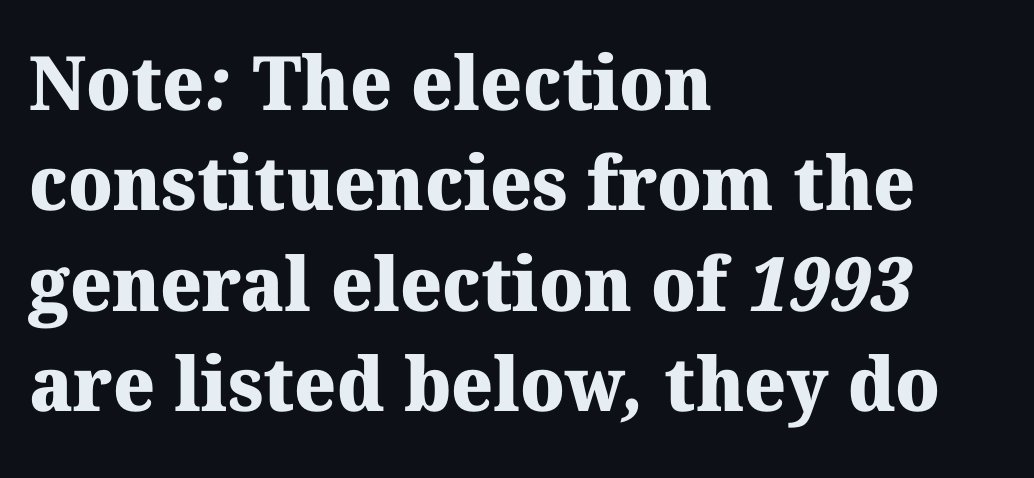
The image shows 75 px heavy serif type; set left-aligned, normal line spacing (1.34x), normal letter spacing, not underlined; medium stroke contrast and a medium x-height.
